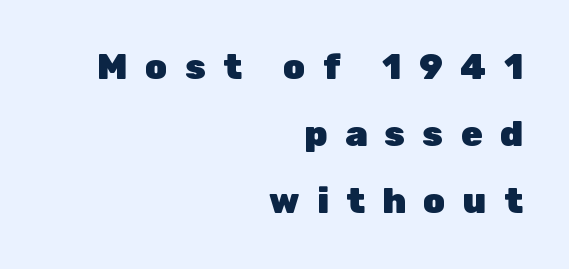
The image shows 35 px heavy sans-serif type, upright; set right-aligned, loose line spacing (1.92x), unusually wide letter spacing (+0.5 em), not underlined; low stroke contrast and a medium x-height.
